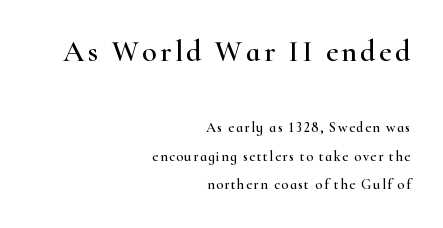
The image shows 30 px wide serif type, upright; set right-aligned, loose line spacing (2.06x), not underlined; the first (top) block is 2.14x larger; high stroke contrast and a small x-height.
